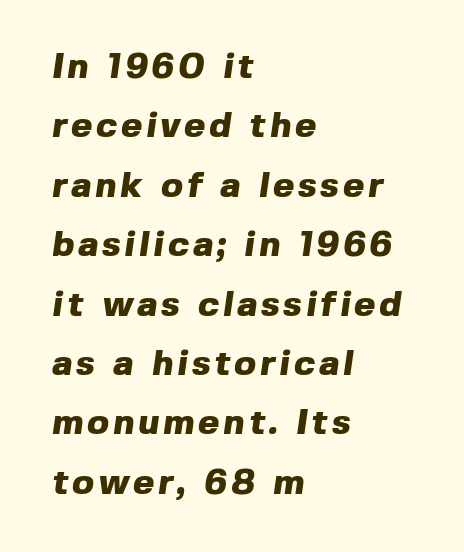
The image shows 36 px heavy sans-serif type; set left-aligned, normal line spacing (1.65x), not underlined; a medium x-height.
